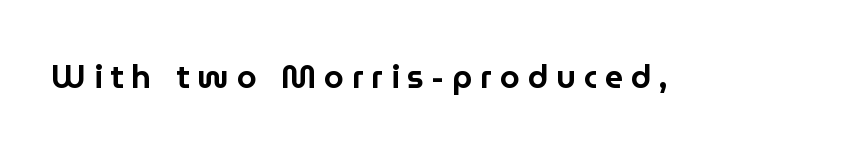
Q: Is the text italic (slanted)? A: No, it is upright.
Q: Is the typeface a serif or a sans-serif typeface? A: Sans-serif.
Q: Is the text underlined? A: No.
Q: Is the spacing between letters normal or unusually wide? A: Unusually wide.
Q: Width (condensed, normal, or wide)? A: Normal.
Q: Stroke contrast? A: Low.
Q: x-height? A: Medium.
Q: Monospaced? A: No.
